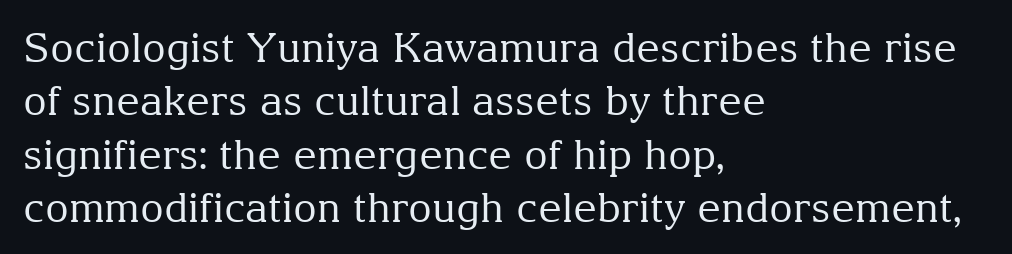
The image shows 41 px regular-weight serif type, upright; set left-aligned, normal line spacing (1.3x), normal letter spacing, not underlined; medium stroke contrast and a medium x-height.
